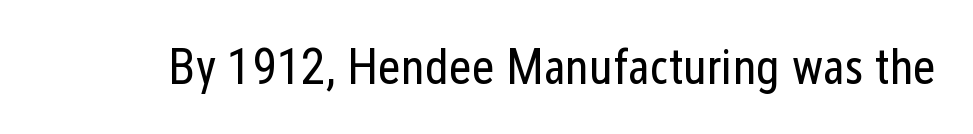
The image shows 50 px regular-weight, condensed sans-serif type, upright; set normal letter spacing, not underlined; low stroke contrast and a medium x-height.
